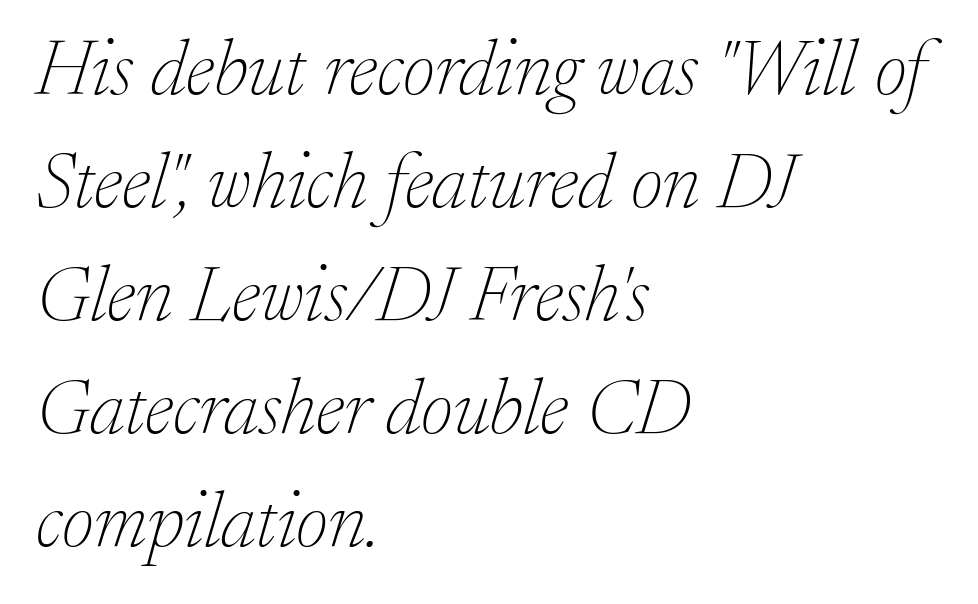
Q: Is the text bold? A: No.
Q: Is the text italic (slanted)? A: Yes, it leans right by about 17 degrees.
Q: Is the typeface a serif or a sans-serif typeface? A: Serif.
Q: Is the text underlined? A: No.
Q: How is the paragraph aligned? A: Left-aligned.
Q: Is the spacing between letters normal or unusually wide? A: Normal.
Q: Is the spacing between lines tight, normal or loose? A: Normal.
Q: Width (condensed, normal, or wide)? A: Normal.
Q: Stroke contrast? A: Low.
Q: x-height? A: Medium.
Q: Monospaced? A: No.
